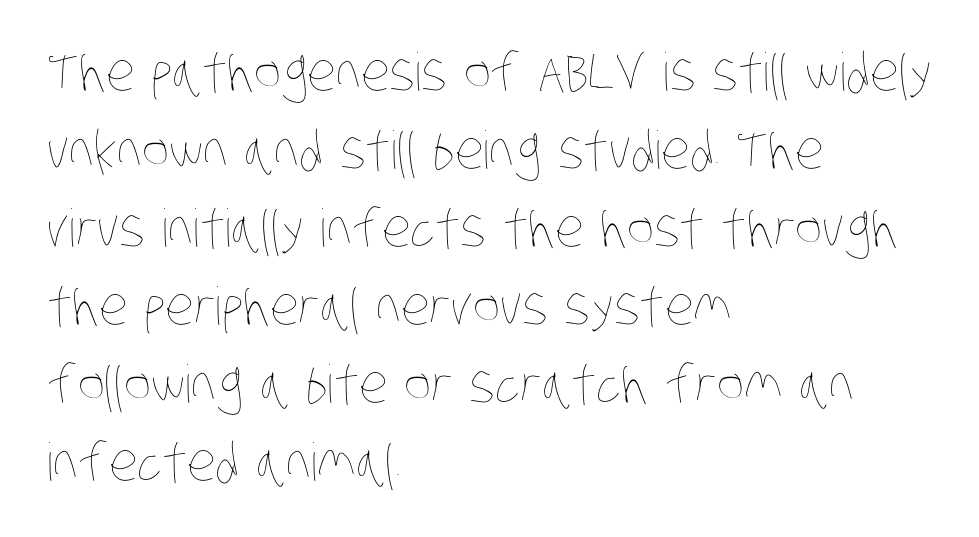
{"bold": "no", "weight": "thin", "width": "condensed", "stroke_contrast": "low", "x_height": "large", "monospaced": "no", "underline": "no", "align": "left", "line_spacing": "normal", "line_spacing_ratio": 1.5, "letter_spacing": "normal", "letter_spacing_em": 0.0, "glyph_px": 52}
